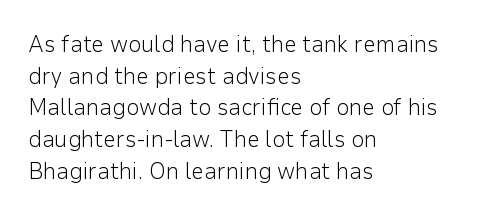
A roman cut, with each character standing at attention. Line spacing here is normal. The text block is weighted toward the left margin, trailing off unevenly rightward. Lines of text with bare space underneath. Nothing unusual about the tracking: characters are spaced as the font intends. A quiet, ordinary-to-light weight characterises the typeface.
